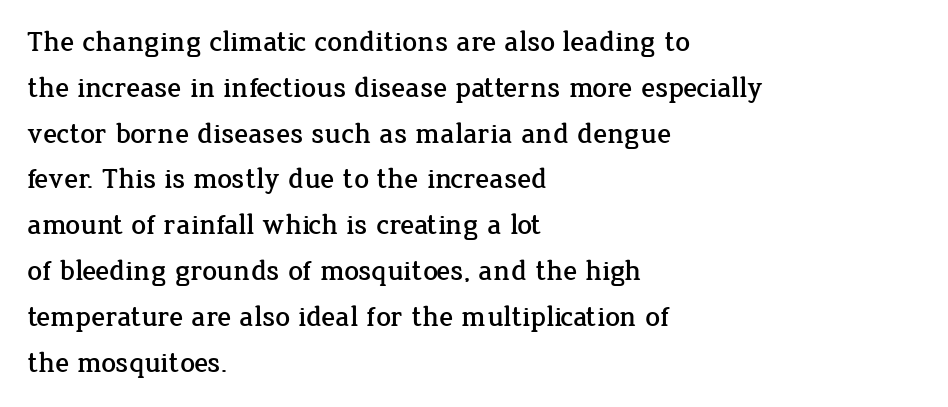
The string is rendered with underlining switched off. Quick note: not italic, upright. The passage shown is typed in a proportional face where columns would drift. Every row of glyphs begins at an identical x-position on the left. The line-height multiplier appears to be the usual default. Look at the tracking — it's just the regular setting, nothing added.
